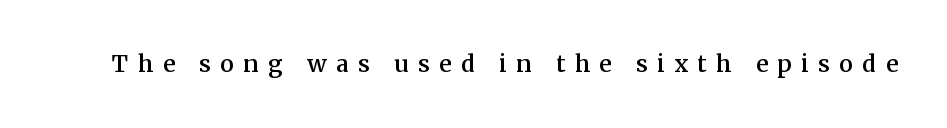
The image shows 23 px text type, upright; set unusually wide letter spacing (+0.42 em), not underlined.
